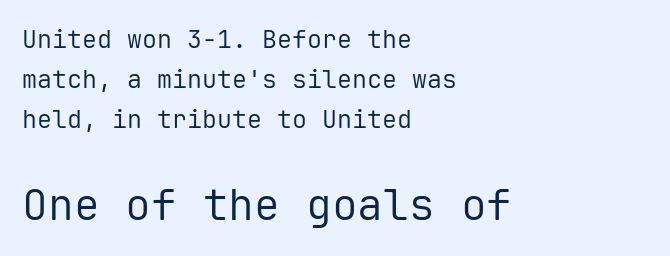
The image shows 43 px regular-weight sans-serif type, upright, monospaced; set left-aligned, normal line spacing (1.6x), normal letter spacing, not underlined; the second (bottom) block is 1.72x larger; low stroke contrast and a medium x-height.
